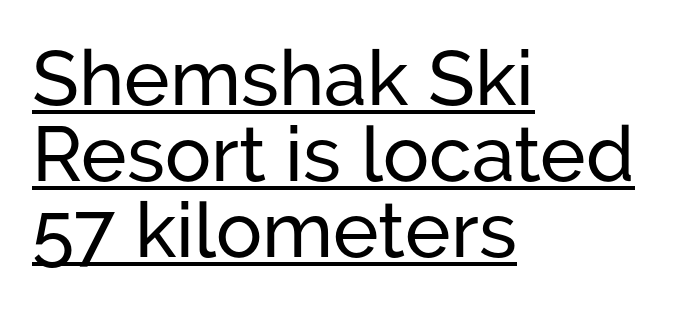
Q: Is the text italic (slanted)? A: No, it is upright.
Q: Is the typeface a serif or a sans-serif typeface? A: Sans-serif.
Q: Is the text underlined? A: Yes.
Q: How is the paragraph aligned? A: Left-aligned.
Q: Is the spacing between letters normal or unusually wide? A: Normal.
Q: Is the spacing between lines tight, normal or loose? A: Tight.
Q: Width (condensed, normal, or wide)? A: Normal.
Q: Stroke contrast? A: Low.
Q: x-height? A: Medium.
Q: Monospaced? A: No.
